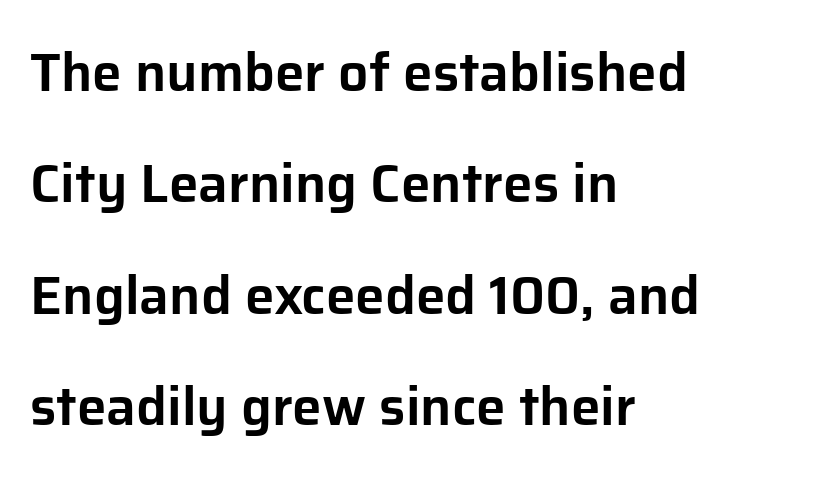
Q: Is the text italic (slanted)? A: No, it is upright.
Q: Is the typeface a serif or a sans-serif typeface? A: Sans-serif.
Q: Is the text underlined? A: No.
Q: How is the paragraph aligned? A: Left-aligned.
Q: Is the spacing between letters normal or unusually wide? A: Normal.
Q: Is the spacing between lines tight, normal or loose? A: Loose.
Q: Width (condensed, normal, or wide)? A: Normal.
Q: Stroke contrast? A: Low.
Q: x-height? A: Medium.
Q: Monospaced? A: No.
